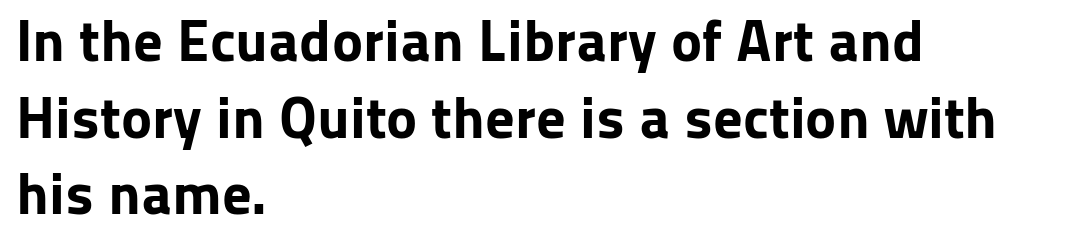
The image shows 59 px bold sans-serif type, upright; set left-aligned, normal line spacing (1.3x), normal letter spacing, not underlined; low stroke contrast and a medium x-height.
